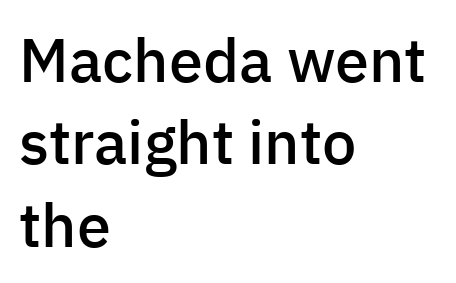
{"serif": "no", "italic": "no", "bold": "semi", "weight": "semibold", "width": "normal", "stroke_contrast": "low", "x_height": "medium", "monospaced": "no", "underline": "no", "align": "left", "line_spacing": "normal", "line_spacing_ratio": 1.35, "letter_spacing": "normal", "letter_spacing_em": 0.0, "glyph_px": 61}
